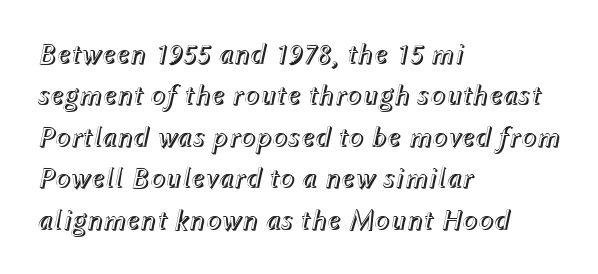
The image shows 29 px text type, italic (leaning right); set left-aligned, normal line spacing (1.43x), normal letter spacing, not underlined; a medium x-height.
